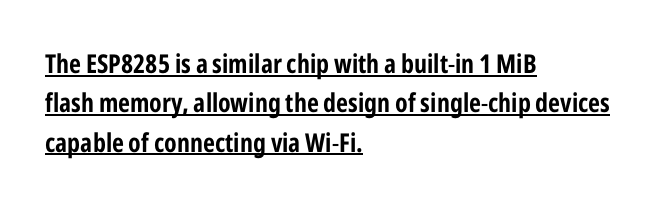
{"italic": "no", "underline": "yes", "align": "left", "line_spacing": "normal", "line_spacing_ratio": 1.51, "letter_spacing": "normal", "letter_spacing_em": 0.0, "glyph_px": 26}
